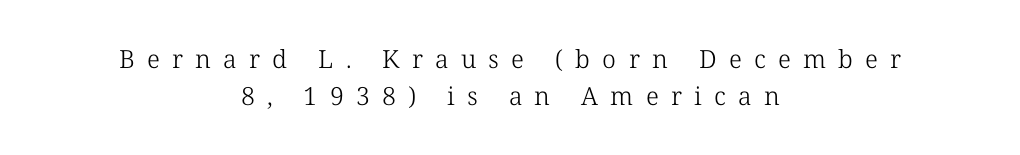
Q: Is the text bold? A: No.
Q: Is the text italic (slanted)? A: No, it is upright.
Q: Is the text underlined? A: No.
Q: How is the paragraph aligned? A: Centered.
Q: Is the spacing between letters normal or unusually wide? A: Unusually wide.
Q: Is the spacing between lines tight, normal or loose? A: Normal.
